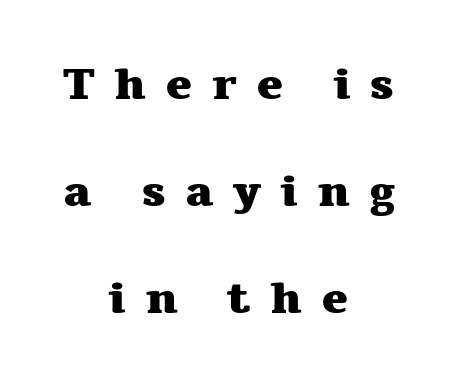
{"serif": "yes", "italic": "no", "bold": "yes", "weight": "heavy", "width": "wide", "stroke_contrast": "medium", "x_height": "medium", "monospaced": "no", "underline": "no", "align": "center", "line_spacing": "loose", "line_spacing_ratio": 2.38, "letter_spacing": "wide", "letter_spacing_em": 0.42, "glyph_px": 45}
